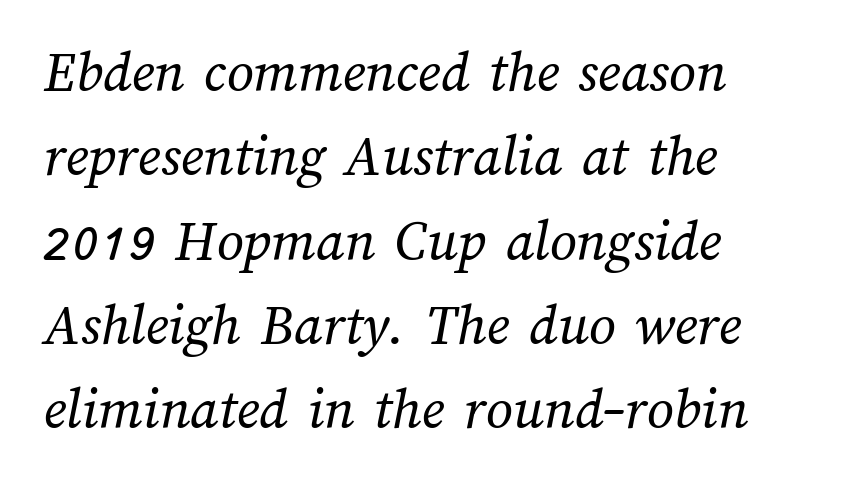
The ragged edge is on the right, which tells us the setting is flush left. In terms of leading, this rendering sits right in the middle. The baseline area is clear. A typesetter would call this zero additional tracking. The typeface has the unassuming heft of standard copy or less.
